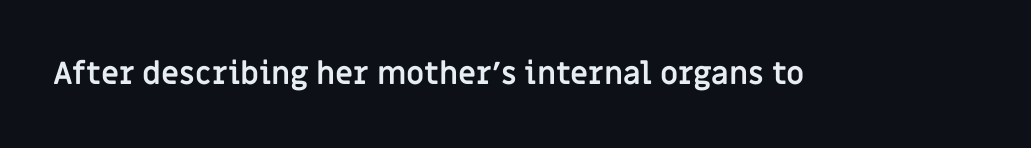
The image shows 31 px semibold sans-serif type, upright; set normal letter spacing, not underlined; low stroke contrast and a large x-height.
